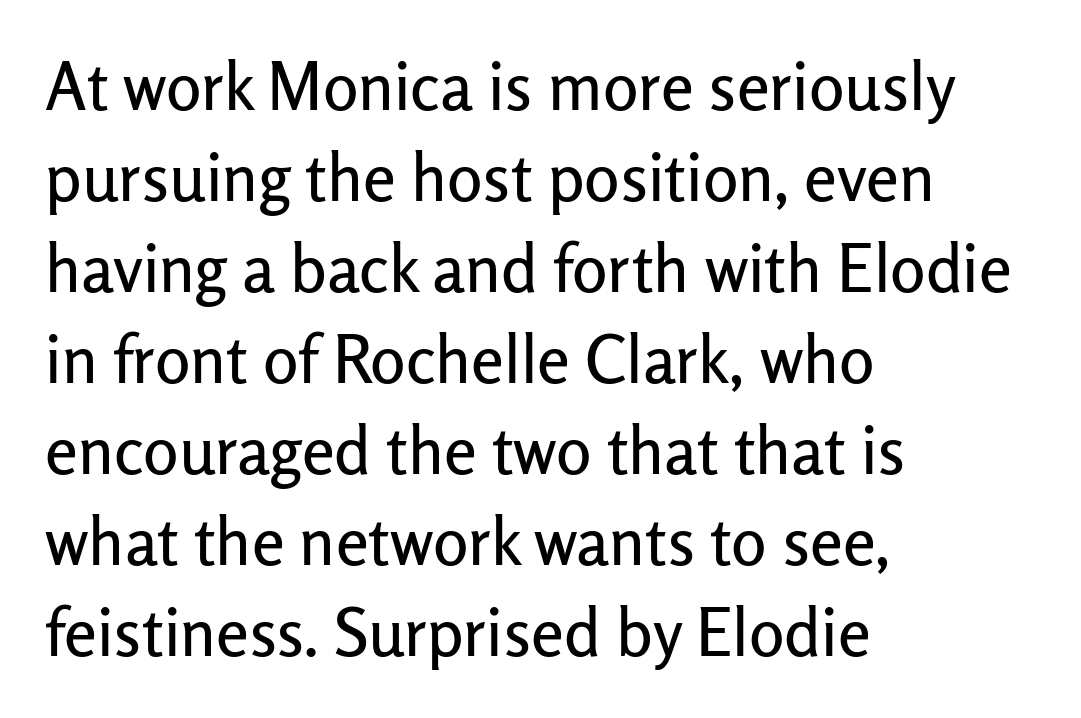
{"serif": "no", "italic": "no", "width": "normal", "stroke_contrast": "low", "x_height": "medium", "monospaced": "no", "underline": "no", "align": "left", "line_spacing": "normal", "line_spacing_ratio": 1.38, "letter_spacing": "normal", "letter_spacing_em": 0.0, "glyph_px": 66}
